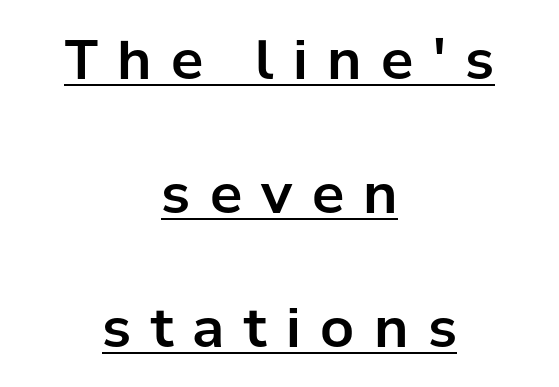
{"serif": "no", "italic": "no", "width": "normal", "stroke_contrast": "low", "x_height": "medium", "monospaced": "no", "underline": "yes", "align": "center", "line_spacing": "loose", "line_spacing_ratio": 2.48, "letter_spacing": "wide", "letter_spacing_em": 0.36, "glyph_px": 54}
